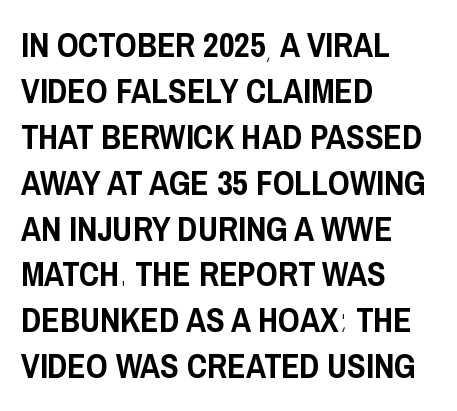
Standard letterfit; no display-style spreading of the glyphs. Stroke terminals: plain, sans-serif. A clean baseline with only descenders dipping below it. Character widths vary here, with narrow letters taking less room than wide ones. Upright lettering throughout. How would I describe the line gaps? Plain and ordinary.
